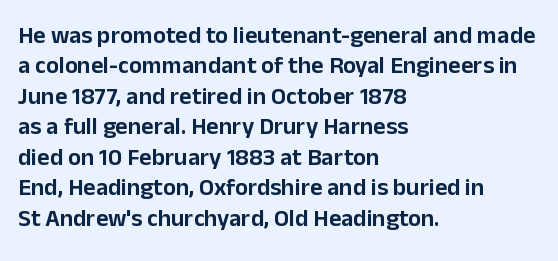
Q: Is the text italic (slanted)? A: No, it is upright.
Q: Is the text underlined? A: No.
Q: How is the paragraph aligned? A: Left-aligned.
Q: Is the spacing between letters normal or unusually wide? A: Normal.
Q: Is the spacing between lines tight, normal or loose? A: Normal.
